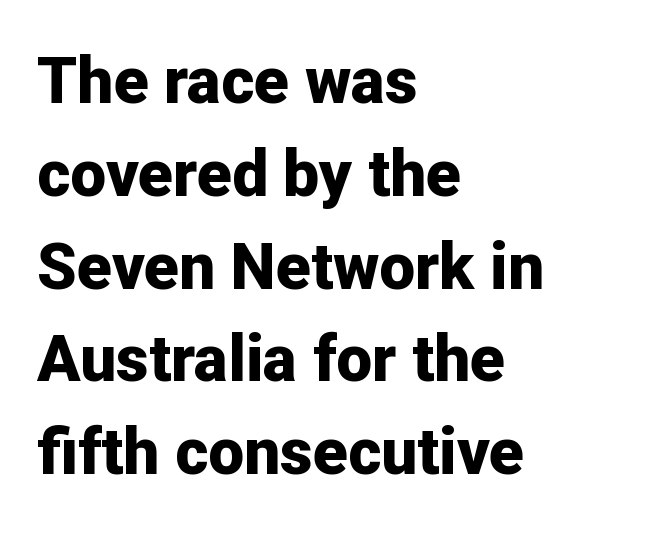
{"serif": "no", "italic": "no", "bold": "yes", "weight": "bold", "width": "normal", "stroke_contrast": "low", "x_height": "medium", "monospaced": "no", "underline": "no", "align": "left", "line_spacing": "normal", "line_spacing_ratio": 1.45, "letter_spacing": "normal", "letter_spacing_em": 0.0, "glyph_px": 64}
